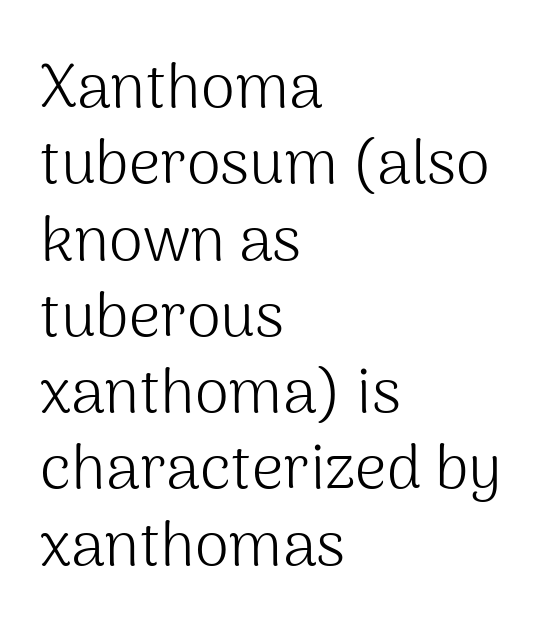
Q: Is the text bold? A: No.
Q: Is the text italic (slanted)? A: No, it is upright.
Q: Is the typeface a serif or a sans-serif typeface? A: Sans-serif.
Q: Is the text underlined? A: No.
Q: How is the paragraph aligned? A: Left-aligned.
Q: Is the spacing between letters normal or unusually wide? A: Normal.
Q: Width (condensed, normal, or wide)? A: Normal.
Q: Stroke contrast? A: Medium.
Q: x-height? A: Medium.
Q: Monospaced? A: No.
